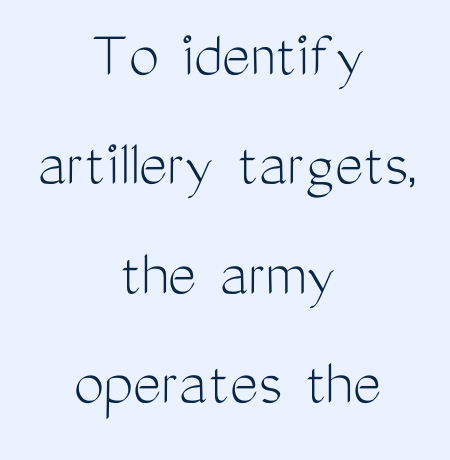
{"serif": "no", "italic": "no", "bold": "no", "weight": "light", "width": "condensed", "stroke_contrast": "medium", "x_height": "medium", "monospaced": "no", "underline": "no", "align": "center", "line_spacing": "normal", "line_spacing_ratio": 1.61, "letter_spacing": "normal", "letter_spacing_em": 0.0, "glyph_px": 68}
